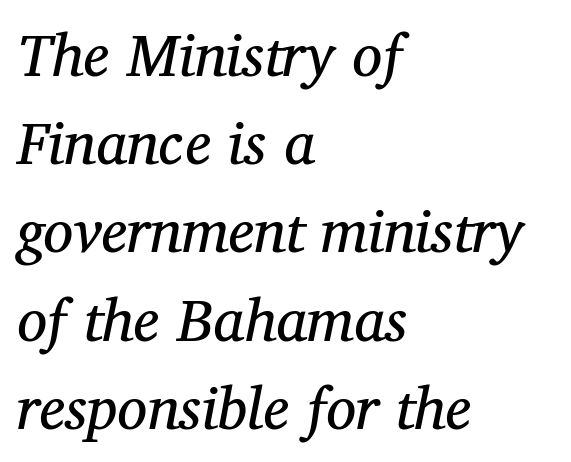
The image shows 60 px regular-weight serif type, italic (leaning right); set left-aligned, normal line spacing (1.47x), normal letter spacing, not underlined; medium stroke contrast and a medium x-height.
